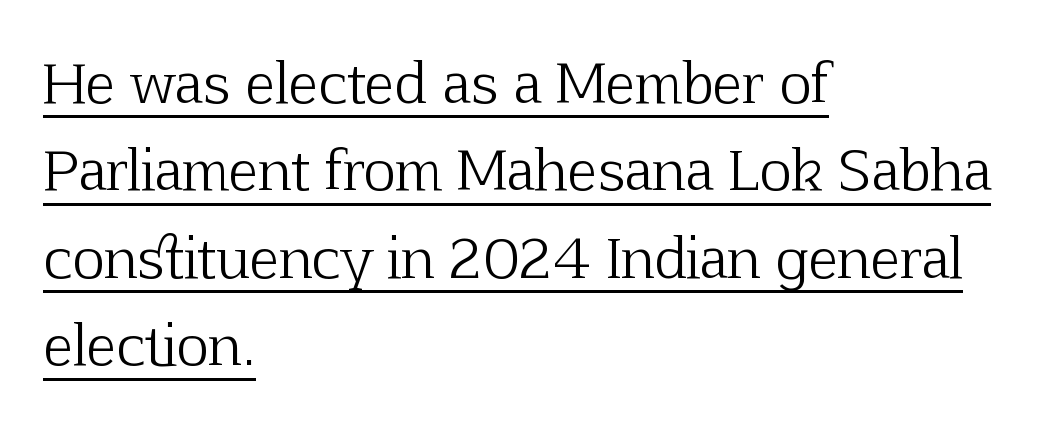
{"serif": "yes", "italic": "no", "bold": "no", "weight": "light", "width": "normal", "stroke_contrast": "low", "x_height": "medium", "monospaced": "no", "underline": "yes", "align": "left", "line_spacing": "normal", "line_spacing_ratio": 1.59, "letter_spacing": "normal", "letter_spacing_em": 0.0, "glyph_px": 55}
